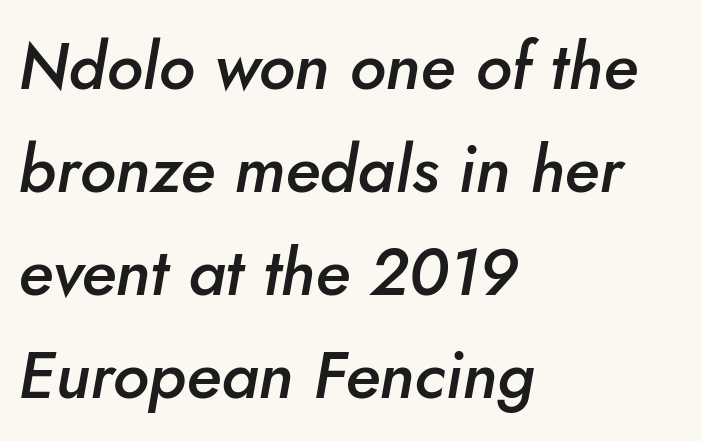
{"italic": "yes", "lean": "right", "slant_degrees": 5, "bold": "semi", "weight": "semibold", "width": "normal", "stroke_contrast": "low", "x_height": "small", "monospaced": "no", "underline": "no", "align": "left", "line_spacing": "normal", "line_spacing_ratio": 1.56, "letter_spacing": "normal", "letter_spacing_em": 0.0, "glyph_px": 66}
